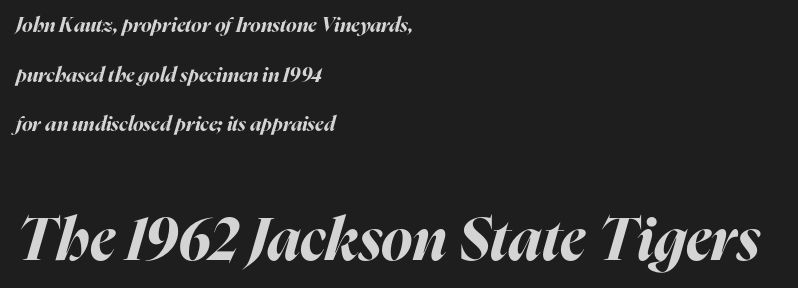
Q: Is the text bold? A: Yes.
Q: Is the text italic (slanted)? A: Yes, it leans right by about 16 degrees.
Q: Is the text underlined? A: No.
Q: How is the paragraph aligned? A: Left-aligned.
Q: Is the spacing between letters normal or unusually wide? A: Normal.
Q: Is the spacing between lines tight, normal or loose? A: Loose.
Q: Which block of text is set in a larger size, the first (top) or the second (bottom)? A: The second (bottom) one.
Q: Width (condensed, normal, or wide)? A: Normal.
Q: Stroke contrast? A: High.
Q: x-height? A: Medium.
Q: Monospaced? A: No.
